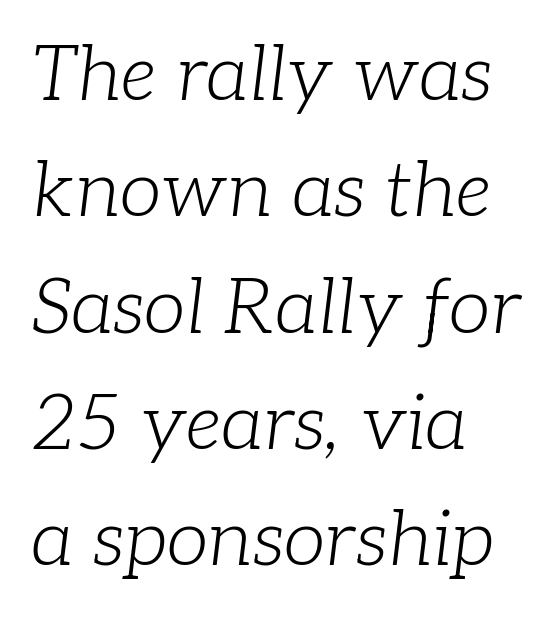
{"serif": "yes", "italic": "yes", "lean": "right", "slant_degrees": 7, "bold": "no", "weight": "light", "width": "normal", "stroke_contrast": "low", "x_height": "medium", "monospaced": "no", "underline": "no", "align": "left", "line_spacing": "normal", "line_spacing_ratio": 1.53, "letter_spacing": "normal", "letter_spacing_em": 0.0, "glyph_px": 76}
